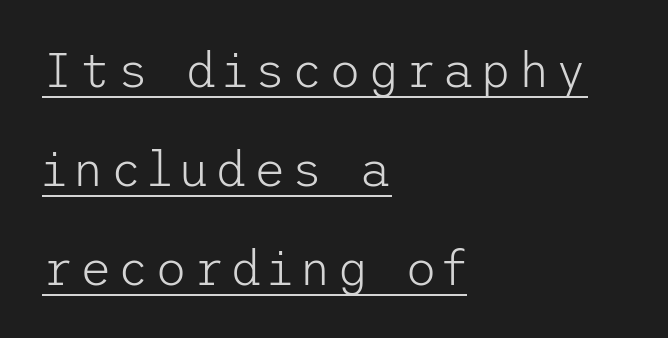
Characters remain perfectly vertical along every line. Each stroke keeps to a modest, everyday thickness or less. The passage is arranged the way most books set body copy — flush left. The rendering shows plain stroke endings on the letterforms — a sans-serif design.
